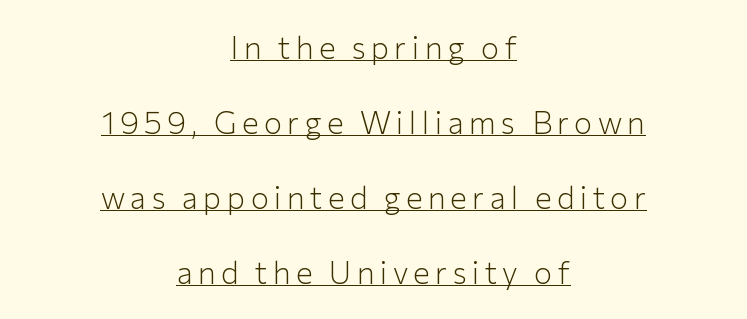
A typesetter would call this proportional, since set widths differ per character. Is this a heavy cut? Hardly; it is regular or lighter. The face used here appears with an underline applied. Leading is clearly above the norm, producing a sparse column. Note: no serifs on the glyphs. These lines were composed using upright roman letters.
